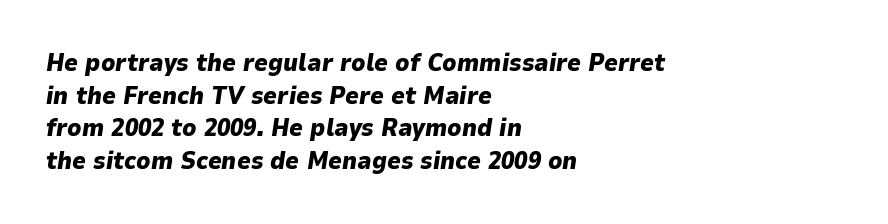
{"italic": "yes", "lean": "right", "slant_degrees": 9, "bold": "yes", "underline": "no", "align": "left", "line_spacing": "normal", "line_spacing_ratio": 1.36, "letter_spacing": "normal", "letter_spacing_em": 0.0, "glyph_px": 24}
